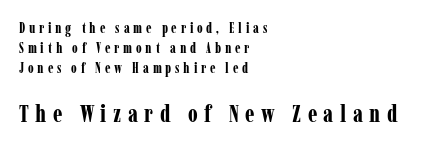
Horizontally, the lines are justified to the leading edge only. A full-strength bold gives these letters their thick strokes. The zone under the glyphs is completely vacant. Small over large — that's the arrangement of the two blocks here.
